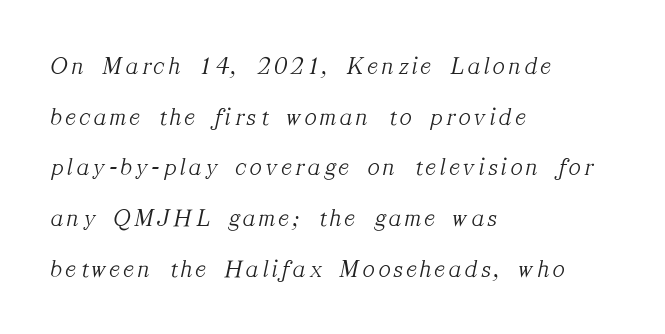
The image shows 25 px text type, italic (leaning right); set left-aligned, loose line spacing (2.03x), not underlined.
